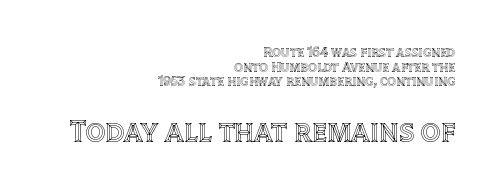
The image shows 31 px text type, upright; set right-aligned, tight line spacing (1.04x), normal letter spacing, not underlined; the second (bottom) block is 2.21x larger; a large x-height.
